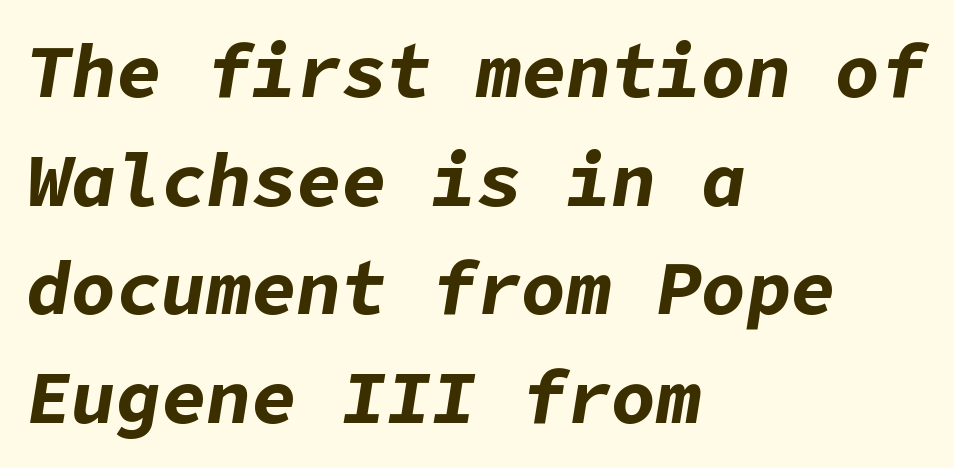
Q: Is the text bold? A: Yes.
Q: Is the text italic (slanted)? A: Yes, it leans right by about 9 degrees.
Q: Is the text underlined? A: No.
Q: How is the paragraph aligned? A: Left-aligned.
Q: Is the spacing between letters normal or unusually wide? A: Normal.
Q: Is the spacing between lines tight, normal or loose? A: Normal.
Q: Width (condensed, normal, or wide)? A: Normal.
Q: Stroke contrast? A: Low.
Q: x-height? A: Medium.
